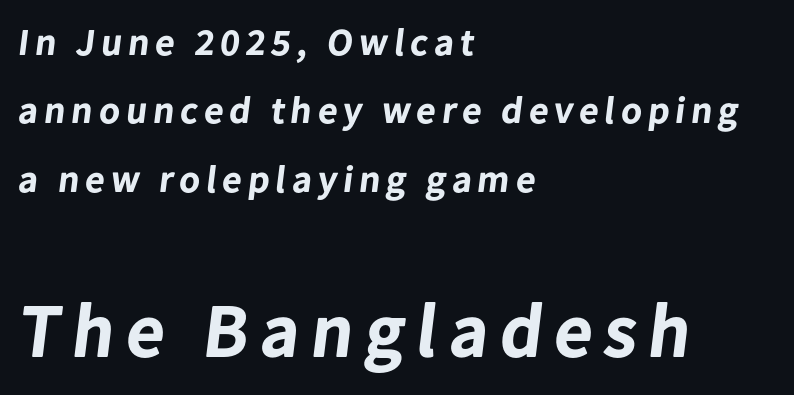
Q: Is the text bold? A: Yes.
Q: Is the typeface a serif or a sans-serif typeface? A: Sans-serif.
Q: Is the text underlined? A: No.
Q: How is the paragraph aligned? A: Left-aligned.
Q: Which block of text is set in a larger size, the first (top) or the second (bottom)? A: The second (bottom) one.
Q: Width (condensed, normal, or wide)? A: Normal.
Q: Stroke contrast? A: Low.
Q: x-height? A: Medium.
Q: Monospaced? A: No.
